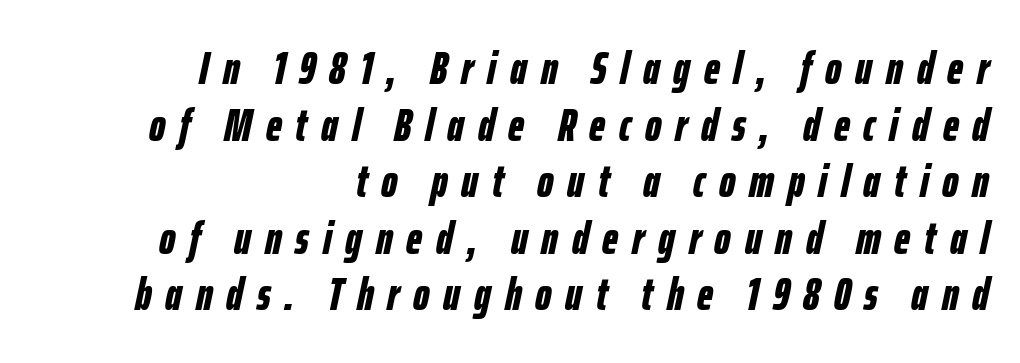
The image shows 46 px bold, condensed type, italic (leaning right); set right-aligned, line spacing 1.23x, unusually wide letter spacing (+0.3 em), not underlined; low stroke contrast and a medium x-height.
